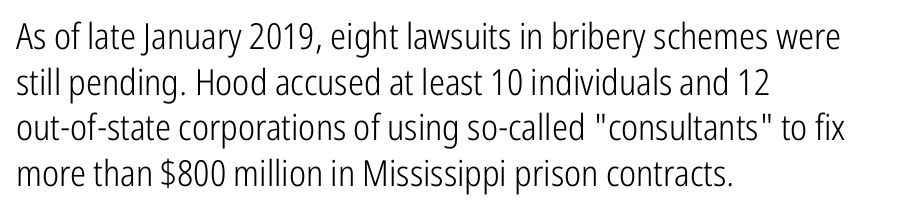
{"serif": "no", "italic": "no", "bold": "no", "weight": "light", "width": "condensed", "stroke_contrast": "low", "x_height": "medium", "monospaced": "no", "underline": "no", "align": "left", "line_spacing": "normal", "line_spacing_ratio": 1.27, "letter_spacing": "normal", "letter_spacing_em": 0.0, "glyph_px": 36}
